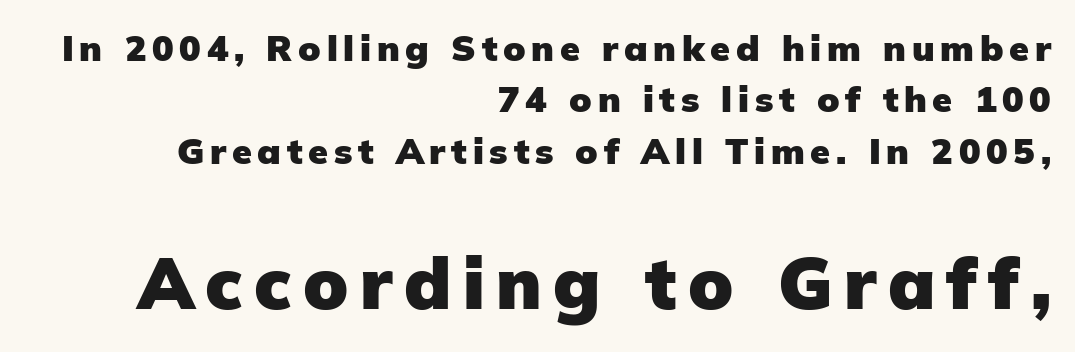
{"serif": "no", "italic": "no", "bold": "yes", "weight": "heavy", "width": "normal", "stroke_contrast": "low", "x_height": "medium", "monospaced": "no", "underline": "no", "align": "right", "line_spacing": "normal", "line_spacing_ratio": 1.43, "larger_block": "second", "size_ratio": 2.0, "glyph_px": 72}
